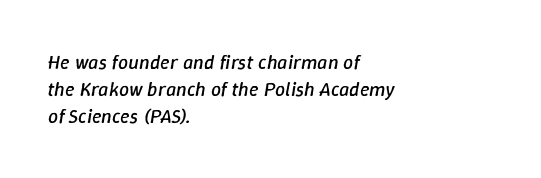
{"italic": "yes", "lean": "right", "slant_degrees": 9, "bold": "no", "underline": "no", "align": "left", "line_spacing": "normal", "line_spacing_ratio": 1.34, "letter_spacing": "normal", "letter_spacing_em": 0.0, "glyph_px": 20}
